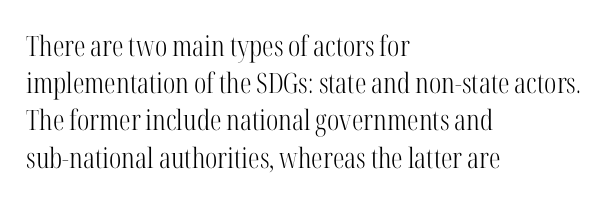
Old-style or modern, the face here clearly has serifs. Underlining? Definitely not there. These lines are rendered in a variable-pitch font. The font's upright variant was chosen for this text.
